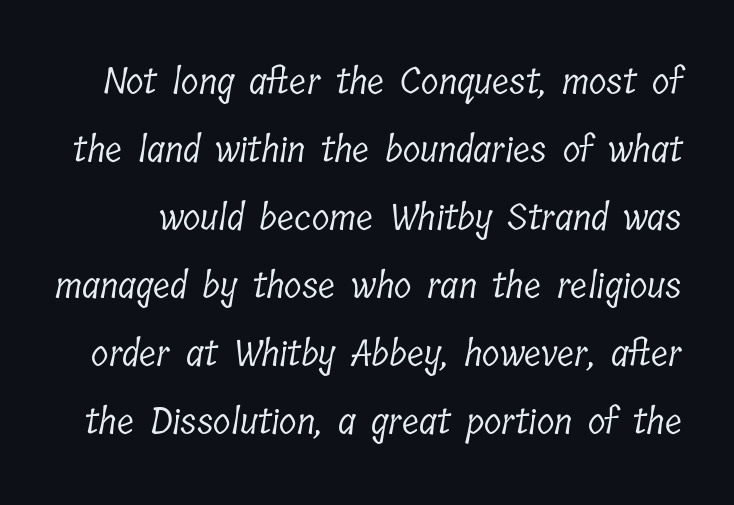
Compared with typical body copy, the letter spacing here is the same. This is serif lettering, the kind often seen in printed books. You could not count columns in this text — the font is proportionally spaced. Descenders hang freely into open space. The font sits on the lighter half of the weight spectrum, regular included.
